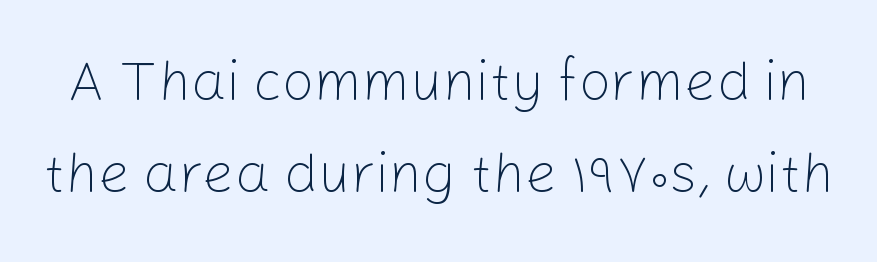
The image shows 56 px light sans-serif type, upright; set normal line spacing (1.64x), normal letter spacing, not underlined; low stroke contrast and a medium x-height.
